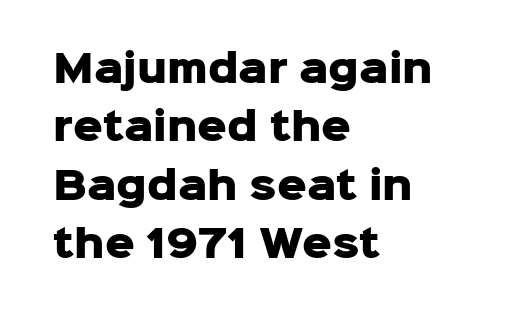
The image shows 37 px heavy sans-serif type, upright; set left-aligned, normal line spacing (1.58x), normal letter spacing, not underlined; low stroke contrast and a medium x-height.
